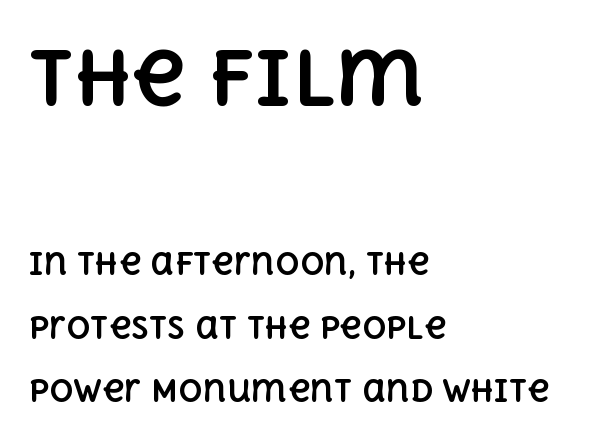
Caption: upper text group enlarged, lower text group reduced. Which margin do the lines hug? The left one — the right edge is uneven. Caption: standard tracking, unaltered. I'd describe the lettering as bold — thick and assertive.
